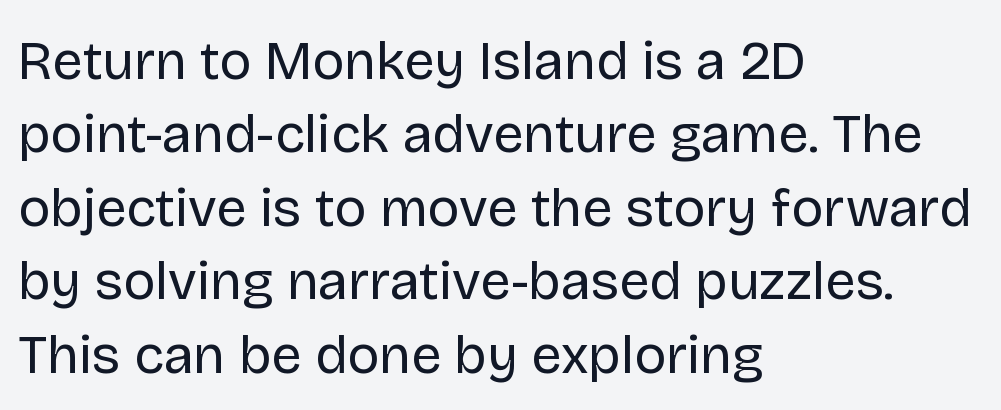
The image shows 54 px regular-weight sans-serif type, upright; set left-aligned, normal line spacing (1.36x), normal letter spacing, not underlined; low stroke contrast and a large x-height.
